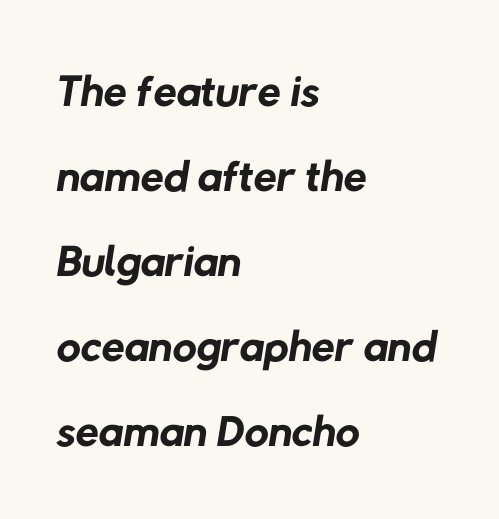
Are there feet on the stems? There aren't — it's a sans. Here the designer chose a conventional face with non-uniform glyph widths. A typesetter would call this zero additional tracking. Rows of type keep a routine distance in the vertical direction. Is the block centered? No — it sits flush against the left margin. These glyphs show unthickened strokes, regular width or finer.
